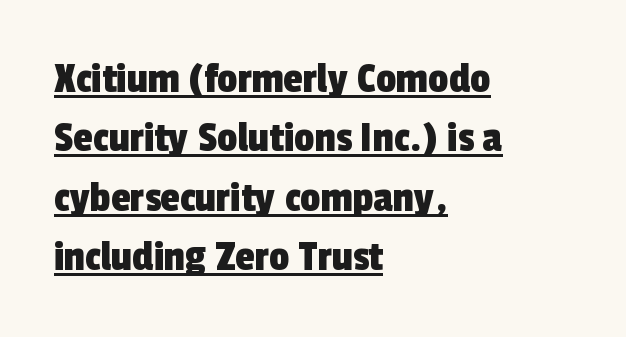
The image shows 45 px condensed sans-serif type; set left-aligned, normal line spacing (1.32x), normal letter spacing, underlined; a medium x-height.
